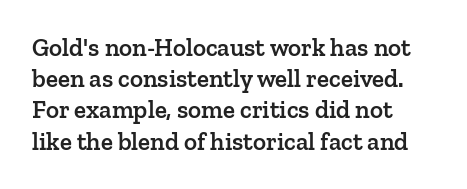
{"italic": "no", "bold": "semi", "underline": "no", "align": "left", "line_spacing": "normal", "line_spacing_ratio": 1.25, "letter_spacing": "normal", "letter_spacing_em": 0.0, "glyph_px": 25}
